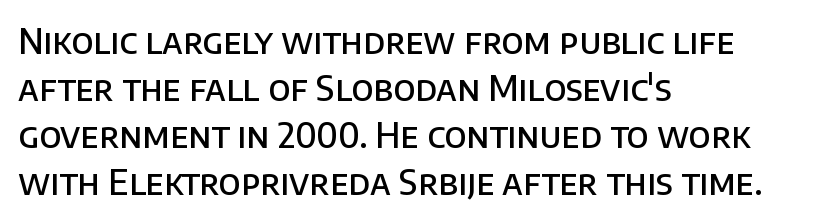
The typesetter chose a ragged-right arrangement here. A typesetter would call this proportional, since set widths differ per character. The letters carry no serifs — their stems end cleanly without finishing strokes. Underlining? Definitely not there. The characters look somewhat weighty, a semibold short of true bold. It's the straight-up-and-down kind of type.
